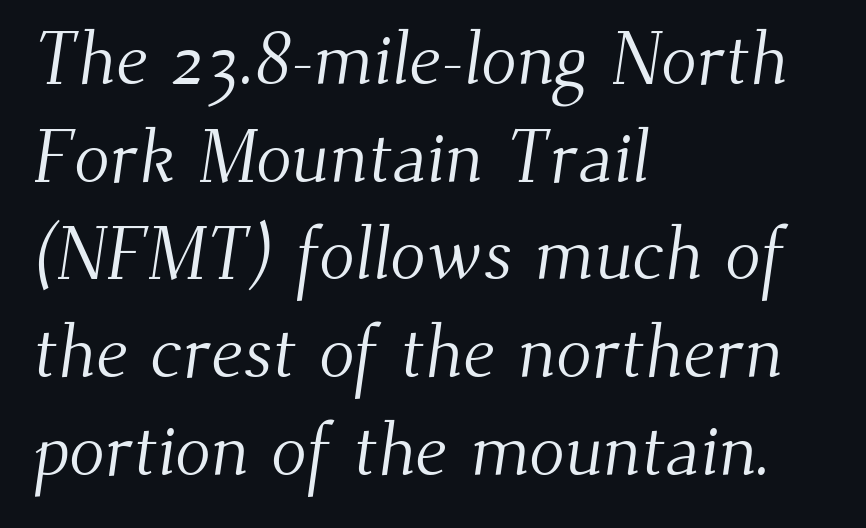
The image shows 74 px light serif type; set left-aligned, normal line spacing (1.32x), normal letter spacing, not underlined; medium stroke contrast and a small x-height.
